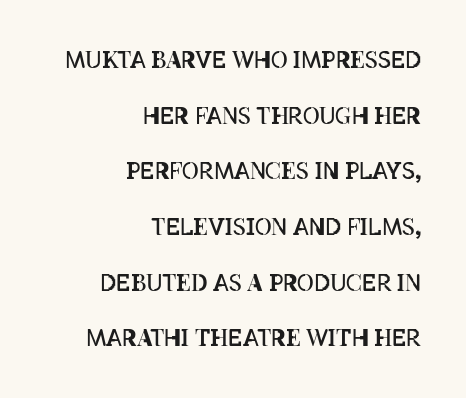
The image shows 23 px text type, upright; set right-aligned, loose line spacing (2.42x), normal letter spacing, not underlined.
